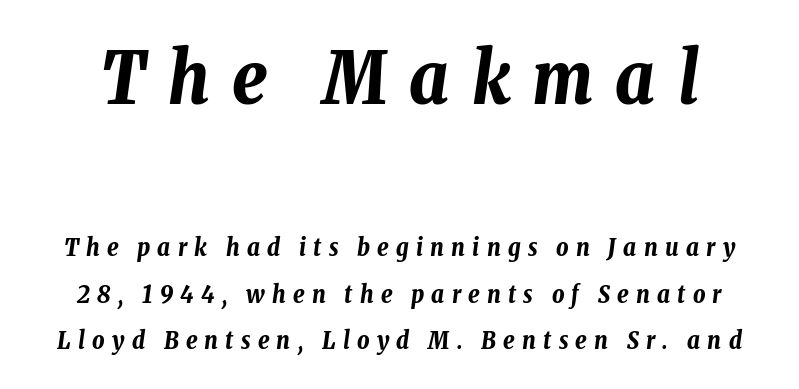
{"italic": "yes", "lean": "right", "slant_degrees": 8, "bold": "yes", "weight": "bold", "width": "condensed", "stroke_contrast": "low", "x_height": "medium", "monospaced": "no", "underline": "no", "line_spacing": "loose", "line_spacing_ratio": 1.94, "letter_spacing": "wide", "letter_spacing_em": 0.3, "larger_block": "first", "size_ratio": 3.04, "glyph_px": 73}
